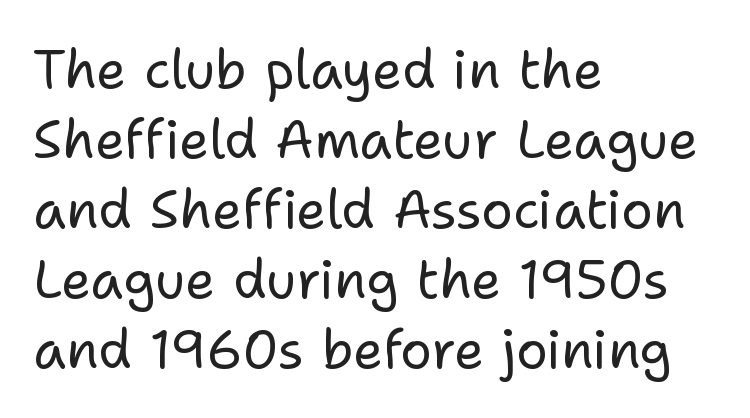
You could not count columns in this text — the font is proportionally spaced. These glyphs show unthickened strokes, regular width or finer. The lines are quadded left. A roman cut, with each character standing at attention. Unmarked baselines from the first word to the last. Caption: standard tracking, unaltered.
